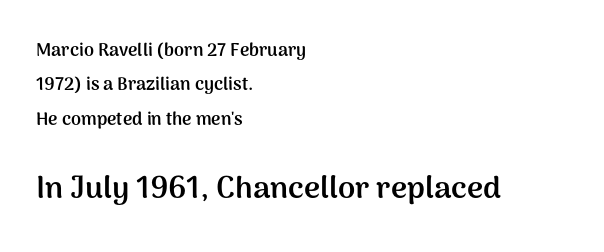
The image shows 31 px semibold sans-serif type, upright; set left-aligned, loose line spacing (1.91x), normal letter spacing, not underlined; the second (bottom) block is 1.72x larger; medium stroke contrast and a medium x-height.
